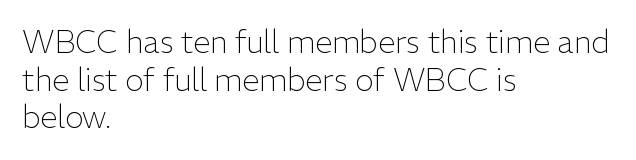
The image shows 31 px light sans-serif type, upright; set left-aligned, line spacing 1.21x, normal letter spacing, not underlined; low stroke contrast and a medium x-height.
